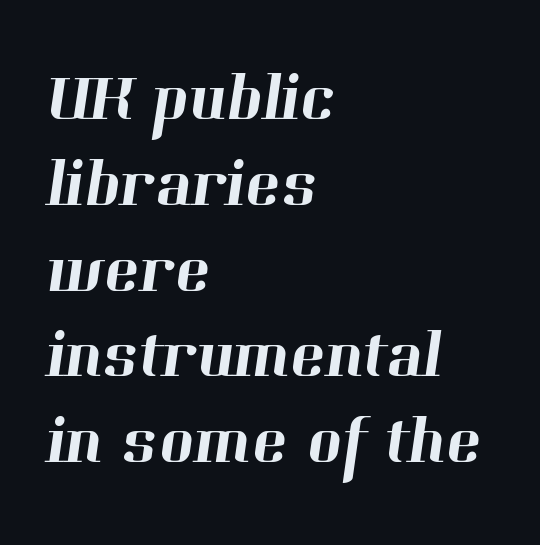
{"serif": "yes", "width": "normal", "stroke_contrast": "high", "x_height": "medium", "monospaced": "no", "underline": "no", "align": "left", "line_spacing": "normal", "line_spacing_ratio": 1.28, "letter_spacing": "normal", "letter_spacing_em": 0.0, "glyph_px": 67}
